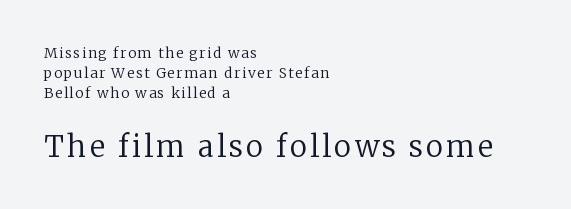
The image shows 29 px regular-weight serif type, upright; set left-aligned, normal line spacing (1.44x), not underlined; the second (bottom) block is 2.07x larger; low stroke contrast and a medium x-height.
